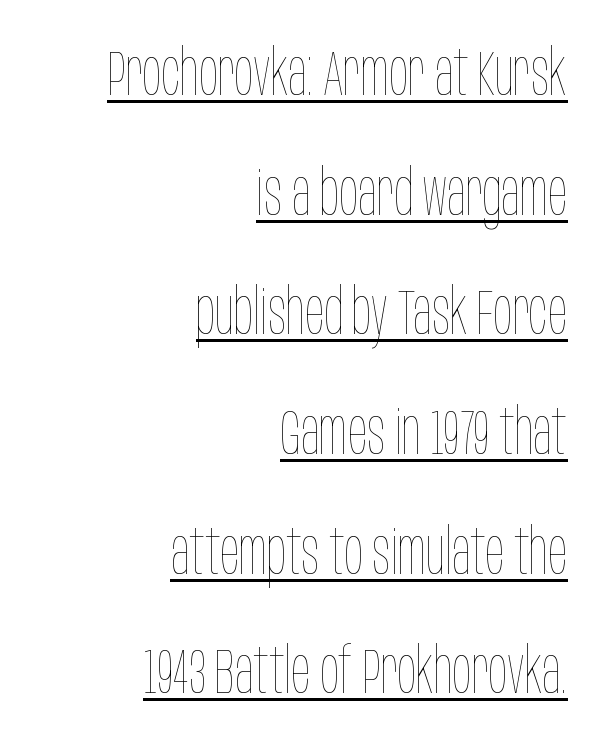
Q: Is the text bold? A: No.
Q: Is the text italic (slanted)? A: No, it is upright.
Q: Is the text underlined? A: Yes.
Q: How is the paragraph aligned? A: Right-aligned.
Q: Is the spacing between letters normal or unusually wide? A: Normal.
Q: Is the spacing between lines tight, normal or loose? A: Loose.
Q: Width (condensed, normal, or wide)? A: Condensed.
Q: Stroke contrast? A: Low.
Q: x-height? A: Large.
Q: Monospaced? A: No.
